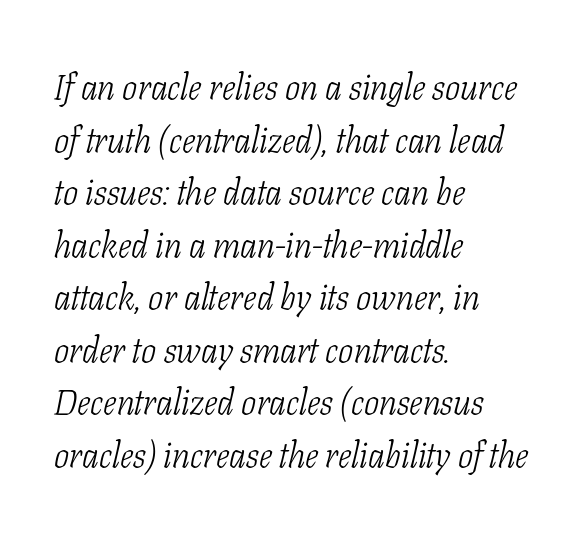
{"serif": "yes", "italic": "yes", "lean": "right", "slant_degrees": 11, "bold": "no", "weight": "light", "width": "condensed", "stroke_contrast": "low", "x_height": "medium", "monospaced": "no", "underline": "no", "align": "left", "line_spacing": "normal", "line_spacing_ratio": 1.46, "letter_spacing": "normal", "letter_spacing_em": 0.0, "glyph_px": 36}
